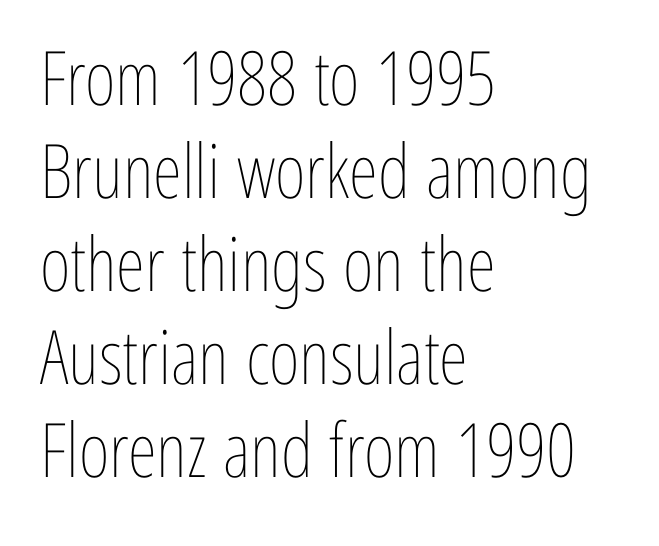
{"italic": "no", "bold": "no", "weight": "thin", "width": "condensed", "stroke_contrast": "low", "x_height": "medium", "monospaced": "no", "underline": "no", "align": "left", "line_spacing_ratio": 1.24, "letter_spacing": "normal", "letter_spacing_em": 0.0, "glyph_px": 75}
